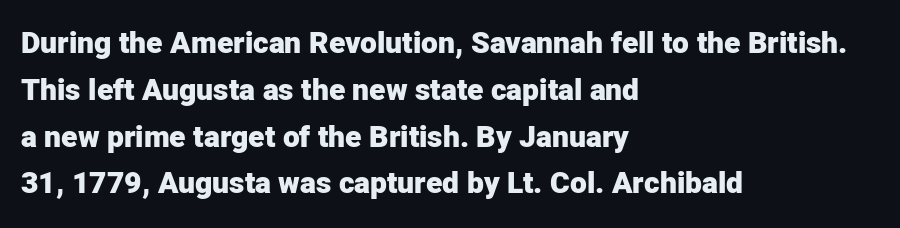
Q: Is the text bold? A: Yes.
Q: Is the text italic (slanted)? A: No, it is upright.
Q: Is the typeface a serif or a sans-serif typeface? A: Sans-serif.
Q: Is the text underlined? A: No.
Q: How is the paragraph aligned? A: Left-aligned.
Q: Is the spacing between letters normal or unusually wide? A: Normal.
Q: Is the spacing between lines tight, normal or loose? A: Normal.
Q: Width (condensed, normal, or wide)? A: Normal.
Q: Stroke contrast? A: Low.
Q: x-height? A: Medium.
Q: Monospaced? A: No.
